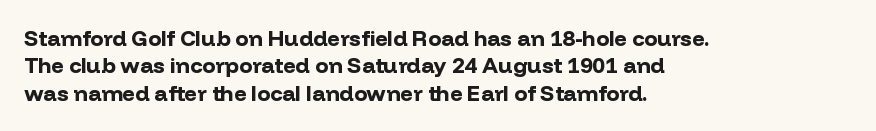
Q: Is the text bold? A: Yes.
Q: Is the text italic (slanted)? A: No, it is upright.
Q: Is the text underlined? A: No.
Q: How is the paragraph aligned? A: Left-aligned.
Q: Is the spacing between letters normal or unusually wide? A: Normal.
Q: Is the spacing between lines tight, normal or loose? A: Normal.
